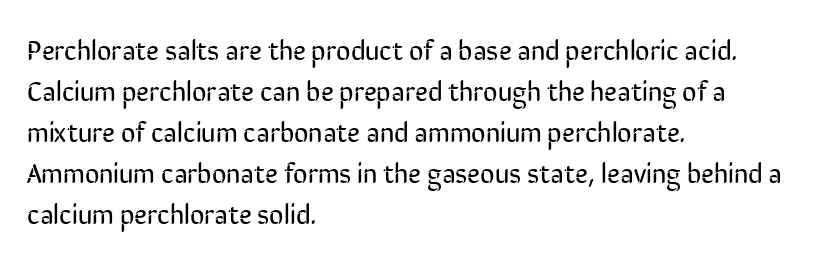
Q: Is the text bold? A: No.
Q: Is the text italic (slanted)? A: No, it is upright.
Q: Is the typeface a serif or a sans-serif typeface? A: Sans-serif.
Q: Is the text underlined? A: No.
Q: How is the paragraph aligned? A: Left-aligned.
Q: Is the spacing between letters normal or unusually wide? A: Normal.
Q: Is the spacing between lines tight, normal or loose? A: Normal.
Q: Width (condensed, normal, or wide)? A: Condensed.
Q: Stroke contrast? A: Low.
Q: x-height? A: Medium.
Q: Monospaced? A: No.
